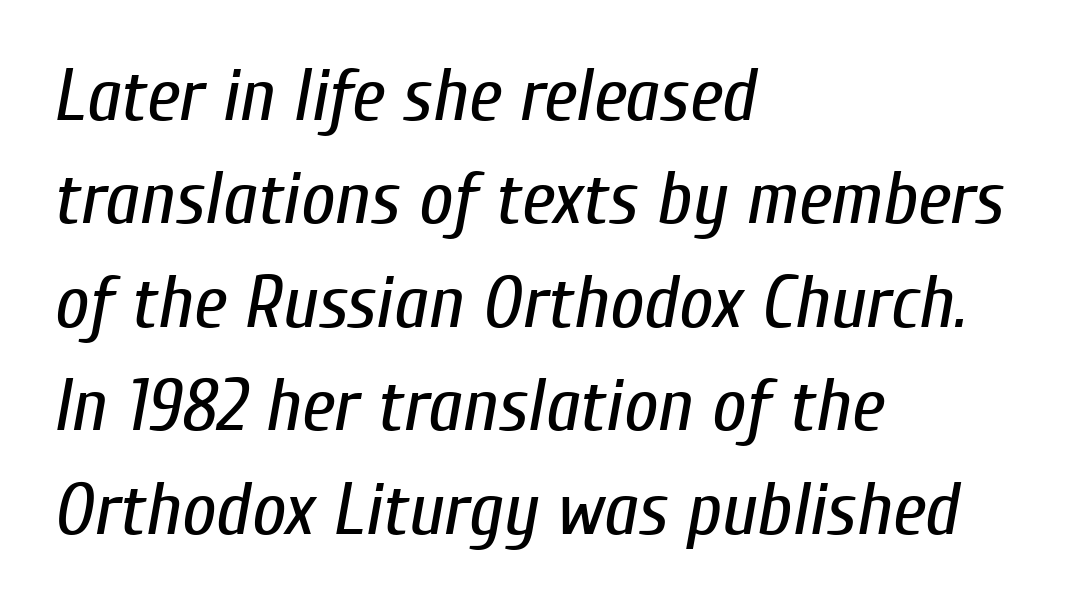
Q: Is the text bold? A: No.
Q: Is the text italic (slanted)? A: Yes, it leans right by about 10 degrees.
Q: Is the text underlined? A: No.
Q: How is the paragraph aligned? A: Left-aligned.
Q: Is the spacing between letters normal or unusually wide? A: Normal.
Q: Is the spacing between lines tight, normal or loose? A: Normal.
Q: Width (condensed, normal, or wide)? A: Condensed.
Q: Stroke contrast? A: Low.
Q: x-height? A: Medium.
Q: Monospaced? A: No.
